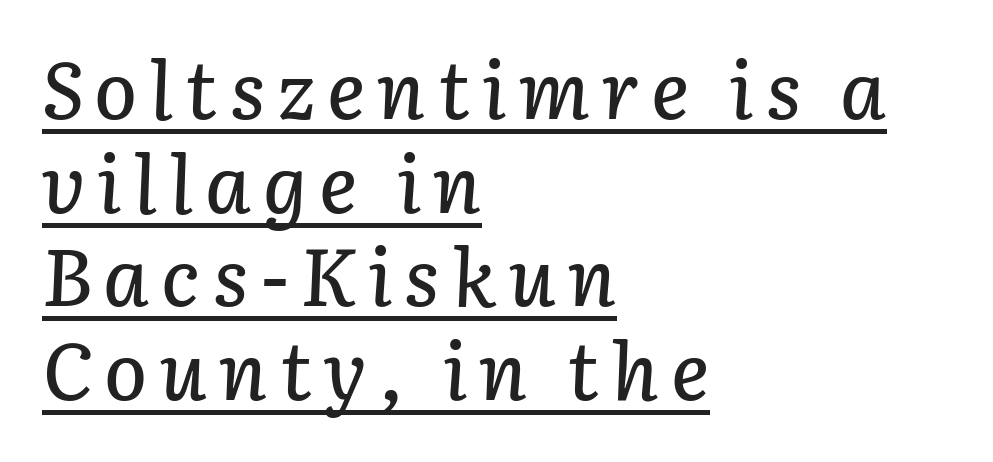
The image shows 80 px text type, italic (leaning right); set left-aligned, line spacing 1.17x, underlined; low stroke contrast and a medium x-height.
